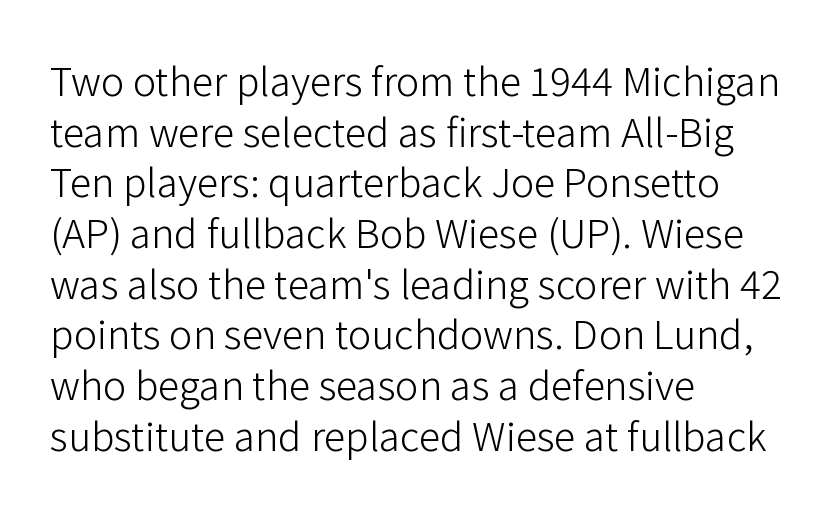
The image shows 39 px light sans-serif type, upright; set left-aligned, normal line spacing (1.3x), normal letter spacing, not underlined; low stroke contrast and a medium x-height.
